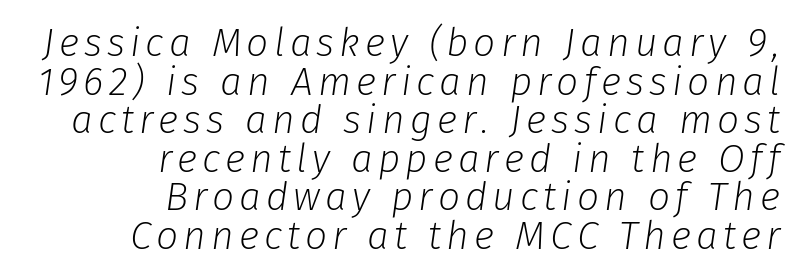
Each row of text sits above clean, open space. No chunkiness to these letters — they're not bold. Compared with ordinary roman type, these characters are visibly tilted. The letters advance in unequal steps, a hallmark of proportional type. This block would grow much taller if given ordinary leading; it's compressed now.
